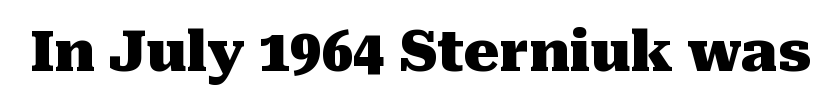
{"serif": "yes", "italic": "no", "bold": "yes", "weight": "heavy", "width": "normal", "stroke_contrast": "medium", "x_height": "medium", "monospaced": "no", "underline": "no", "letter_spacing": "normal", "letter_spacing_em": 0.0, "glyph_px": 56}
